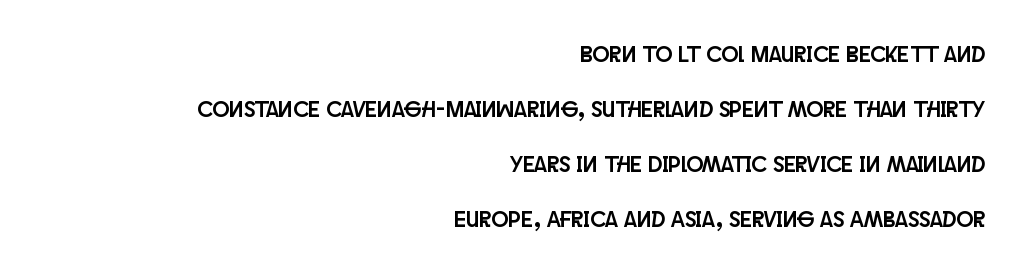
Q: Is the text italic (slanted)? A: No, it is upright.
Q: Is the text underlined? A: No.
Q: How is the paragraph aligned? A: Right-aligned.
Q: Is the spacing between letters normal or unusually wide? A: Normal.
Q: Is the spacing between lines tight, normal or loose? A: Loose.
